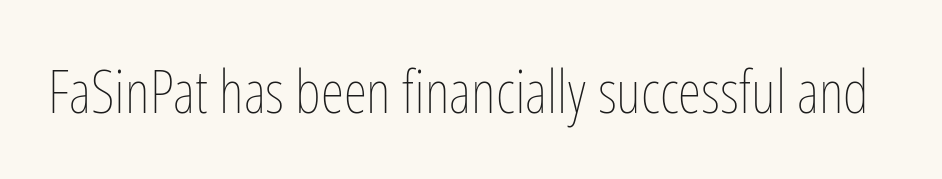
Q: Is the text bold? A: No.
Q: Is the text italic (slanted)? A: No, it is upright.
Q: Is the text underlined? A: No.
Q: Is the spacing between letters normal or unusually wide? A: Normal.
Q: Width (condensed, normal, or wide)? A: Condensed.
Q: Stroke contrast? A: Low.
Q: x-height? A: Medium.
Q: Monospaced? A: No.
